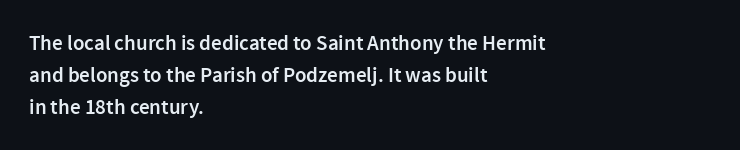
Q: Is the text bold? A: Semi-bold.
Q: Is the text italic (slanted)? A: No, it is upright.
Q: Is the text underlined? A: No.
Q: How is the paragraph aligned? A: Left-aligned.
Q: Is the spacing between letters normal or unusually wide? A: Normal.
Q: Is the spacing between lines tight, normal or loose? A: Normal.
